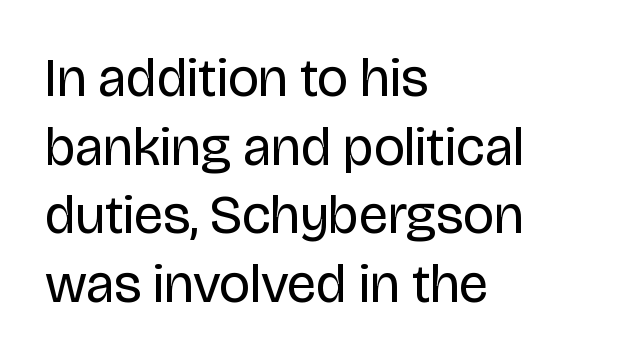
Does extra space separate the letters? No, they use regular spacing. Think of a printed novel: that variable character pitch is what you see here. The gap between lines stays unmarked. This is roman type, the default non-slanted kind.
